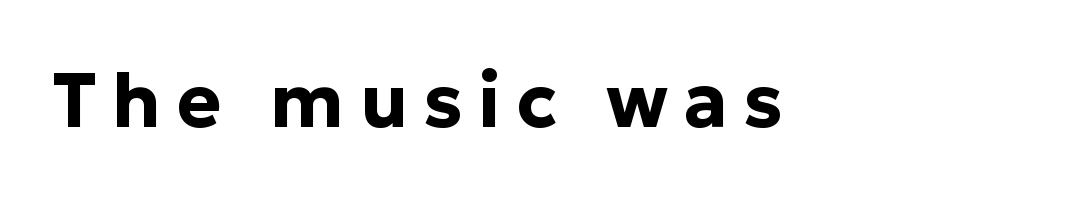
The image shows 75 px bold sans-serif type, upright; set left-aligned, unusually wide letter spacing (+0.21 em), not underlined; low stroke contrast and a medium x-height.
